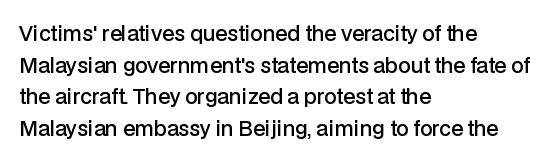
Q: Is the text bold? A: Semi-bold.
Q: Is the text italic (slanted)? A: No, it is upright.
Q: Is the text underlined? A: No.
Q: How is the paragraph aligned? A: Left-aligned.
Q: Is the spacing between letters normal or unusually wide? A: Normal.
Q: Is the spacing between lines tight, normal or loose? A: Normal.
